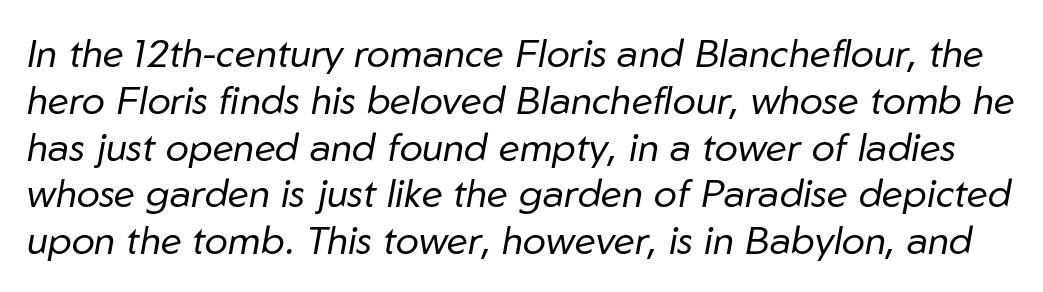
{"italic": "yes", "lean": "right", "slant_degrees": 10, "bold": "no", "weight": "regular", "width": "normal", "stroke_contrast": "low", "x_height": "medium", "monospaced": "no", "underline": "no", "line_spacing_ratio": 1.2, "letter_spacing": "normal", "letter_spacing_em": 0.0, "glyph_px": 39}
